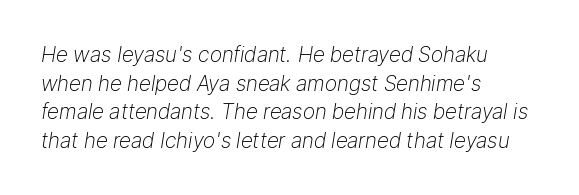
This sample is left-justified, so line endings fall wherever the words run out. The axis of the letterforms is tilted away from vertical. Is the type heavy? It reads as light-to-regular instead. Summary of vertical rhythm: regular, with standard interline spacing. There is no visible air inserted between adjacent glyphs.
